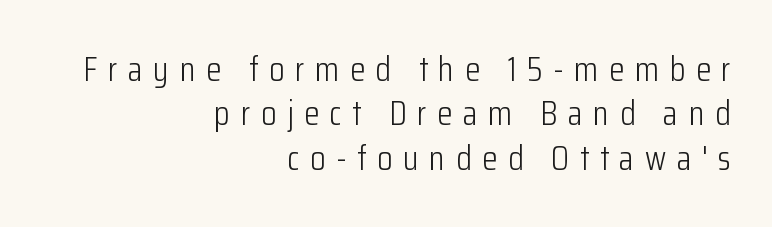
Q: Is the text bold? A: No.
Q: Is the text italic (slanted)? A: No, it is upright.
Q: Is the typeface a serif or a sans-serif typeface? A: Sans-serif.
Q: Is the text underlined? A: No.
Q: How is the paragraph aligned? A: Right-aligned.
Q: Is the spacing between letters normal or unusually wide? A: Unusually wide.
Q: Is the spacing between lines tight, normal or loose? A: Normal.
Q: Width (condensed, normal, or wide)? A: Condensed.
Q: Stroke contrast? A: Low.
Q: x-height? A: Medium.
Q: Monospaced? A: No.
